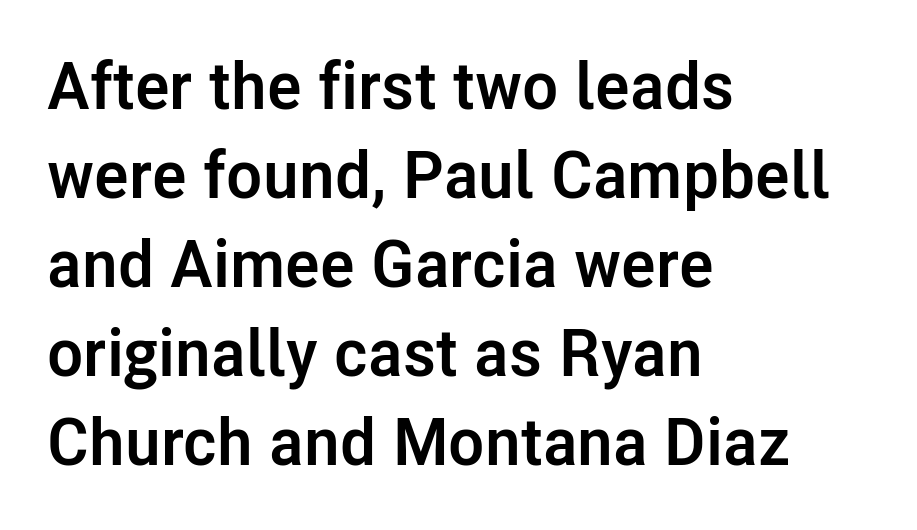
Q: Is the text bold? A: Yes.
Q: Is the text italic (slanted)? A: No, it is upright.
Q: Is the typeface a serif or a sans-serif typeface? A: Sans-serif.
Q: Is the text underlined? A: No.
Q: How is the paragraph aligned? A: Left-aligned.
Q: Is the spacing between letters normal or unusually wide? A: Normal.
Q: Is the spacing between lines tight, normal or loose? A: Normal.
Q: Width (condensed, normal, or wide)? A: Normal.
Q: Stroke contrast? A: Low.
Q: x-height? A: Medium.
Q: Monospaced? A: No.
